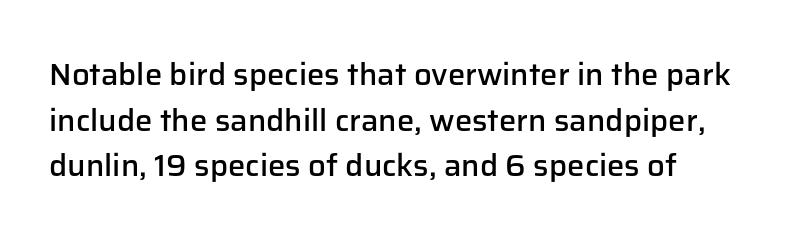
Examine the stroke ends and you'll find no serifs. Typeset ragged right — the left edge is the straight one. Tall strokes in this sample are plumb rather than angled. How would I describe the line gaps? Plain and ordinary. Is this a fixed-width face? No — the glyphs have proportional, varying widths.
